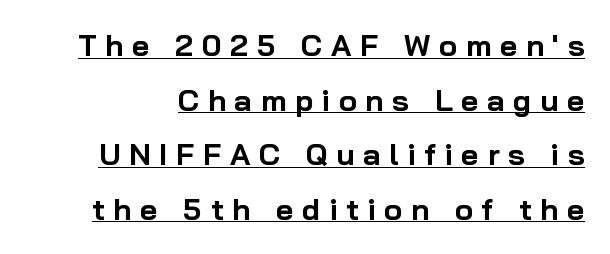
{"serif": "no", "italic": "no", "bold": "yes", "weight": "bold", "width": "normal", "stroke_contrast": "low", "x_height": "medium", "monospaced": "no", "underline": "yes", "line_spacing_ratio": 1.82, "letter_spacing": "wide", "letter_spacing_em": 0.29, "glyph_px": 30}
